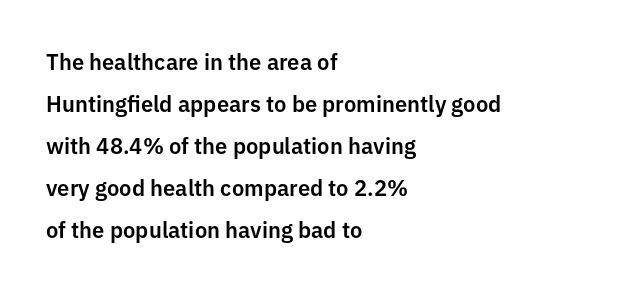
The image shows 22 px text type, upright; set left-aligned, loose line spacing (1.91x), normal letter spacing, not underlined.
